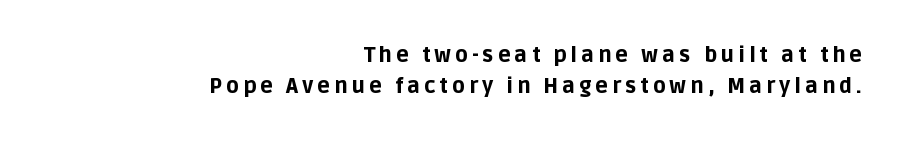
Q: Is the text bold? A: Yes.
Q: Is the text italic (slanted)? A: No, it is upright.
Q: Is the text underlined? A: No.
Q: How is the paragraph aligned? A: Right-aligned.
Q: Is the spacing between lines tight, normal or loose? A: Normal.
